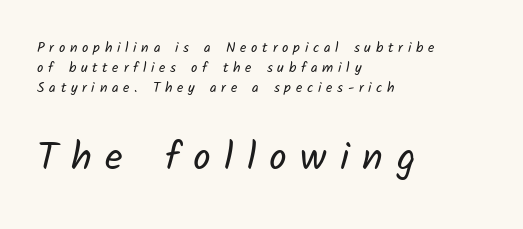
{"serif": "no", "bold": "no", "weight": "regular", "width": "normal", "stroke_contrast": "low", "x_height": "medium", "monospaced": "no", "underline": "no", "align": "left", "line_spacing": "normal", "line_spacing_ratio": 1.43, "letter_spacing": "wide", "letter_spacing_em": 0.34, "larger_block": "second", "size_ratio": 2.79, "glyph_px": 39}
